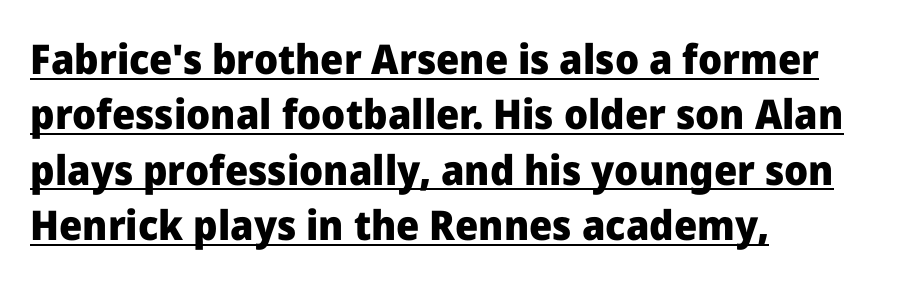
If you drew a ruler down the left edge, every line would touch it. The face used here has the dense, thick strokes of a bold. In terms of leading, this rendering sits right in the middle. What kind of face is this? One without serifs — a sans. Each word holds together tightly as a unit, with standard inter-letter gaps.
